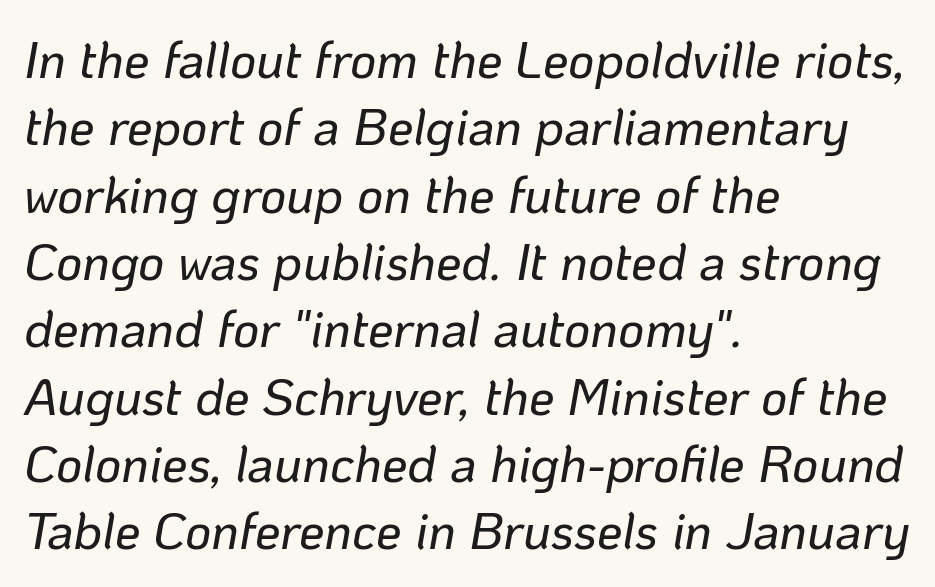
{"italic": "yes", "lean": "right", "slant_degrees": 10, "width": "normal", "stroke_contrast": "low", "x_height": "medium", "monospaced": "no", "underline": "no", "align": "left", "line_spacing": "normal", "line_spacing_ratio": 1.32, "letter_spacing": "normal", "letter_spacing_em": 0.0, "glyph_px": 51}
